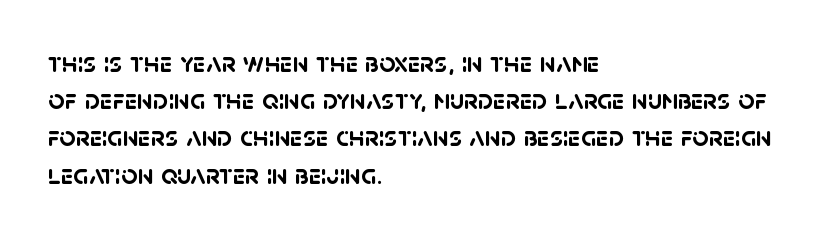
{"serif": "no", "bold": "yes", "weight": "semibold", "width": "normal", "stroke_contrast": "low", "x_height": "large", "monospaced": "no", "underline": "no", "align": "left", "line_spacing": "normal", "line_spacing_ratio": 1.33, "letter_spacing": "normal", "letter_spacing_em": 0.0, "glyph_px": 28}
